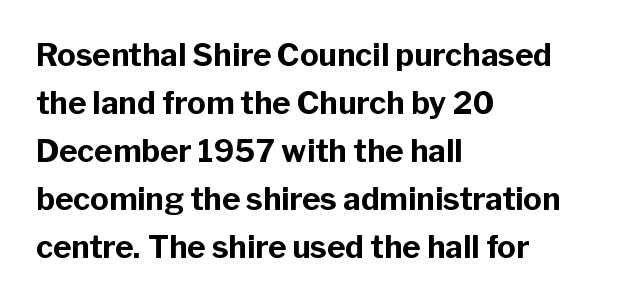
{"serif": "no", "italic": "no", "bold": "yes", "weight": "bold", "width": "normal", "stroke_contrast": "low", "x_height": "medium", "monospaced": "no", "underline": "no", "align": "left", "line_spacing": "normal", "line_spacing_ratio": 1.55, "letter_spacing": "normal", "letter_spacing_em": 0.0, "glyph_px": 31}
